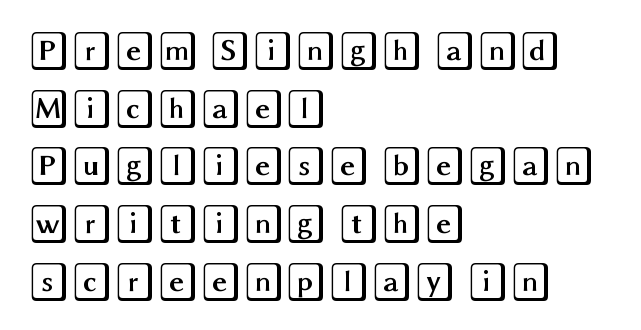
Posture: straight, roman, zero tilt. Horizontal alignment here is leftward, the default for most running prose. Underlining? Definitely not there. The passage shown stacks its lines at a standard gap. Letter spacing: default.
